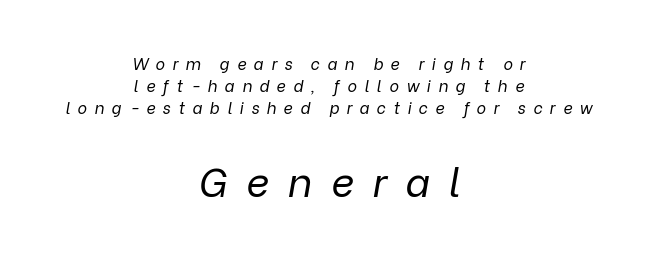
{"italic": "yes", "lean": "right", "slant_degrees": 9, "bold": "no", "weight": "regular", "width": "normal", "stroke_contrast": "low", "x_height": "medium", "monospaced": "no", "underline": "no", "align": "center", "line_spacing": "normal", "line_spacing_ratio": 1.39, "letter_spacing": "wide", "letter_spacing_em": 0.47, "larger_block": "second", "size_ratio": 2.5, "glyph_px": 40}
